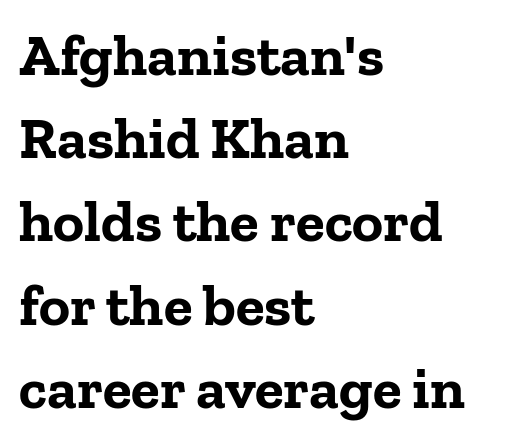
The image shows 59 px bold serif type, upright; set left-aligned, normal line spacing (1.41x), normal letter spacing, not underlined; low stroke contrast and a medium x-height.
